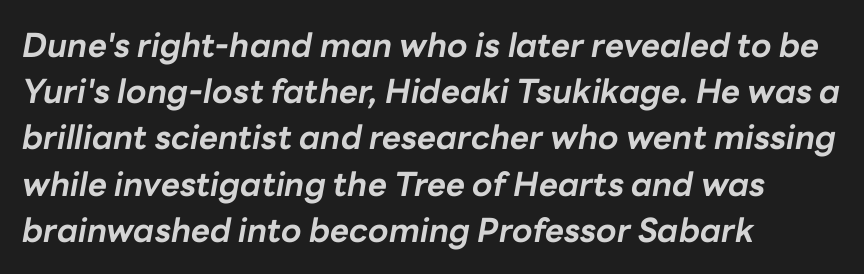
The image shows 33 px bold type, italic (leaning right); set left-aligned, normal line spacing (1.4x), normal letter spacing, not underlined; low stroke contrast and a medium x-height.
